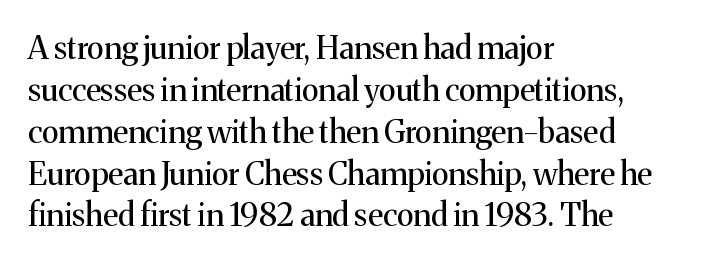
How would I describe the line gaps? Plain and ordinary. You could not count columns in this text — the font is proportionally spaced. The compositor pushed each line to the left boundary. Old-style or modern, the face here clearly has serifs.
